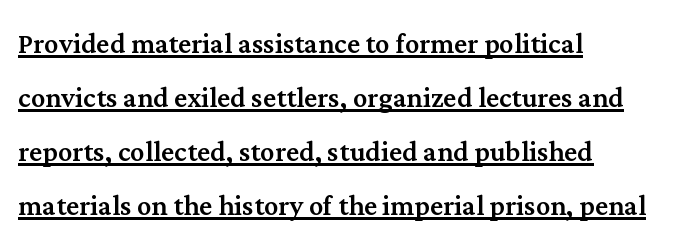
Q: Is the text italic (slanted)? A: No, it is upright.
Q: Is the typeface a serif or a sans-serif typeface? A: Serif.
Q: Is the text underlined? A: Yes.
Q: How is the paragraph aligned? A: Left-aligned.
Q: Is the spacing between letters normal or unusually wide? A: Normal.
Q: Is the spacing between lines tight, normal or loose? A: Normal.
Q: Width (condensed, normal, or wide)? A: Normal.
Q: Stroke contrast? A: Medium.
Q: x-height? A: Medium.
Q: Monospaced? A: No.
